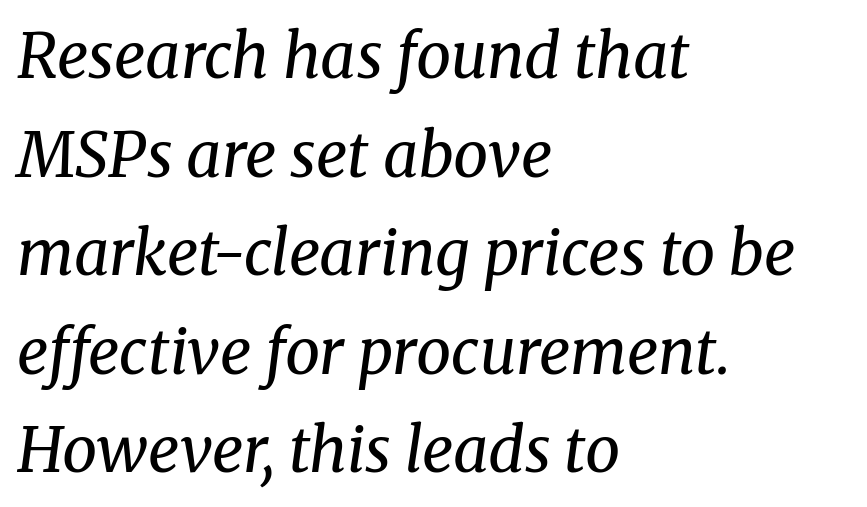
The image shows 62 px regular-weight serif type, italic (leaning right); set left-aligned, normal line spacing (1.59x), normal letter spacing, not underlined; medium stroke contrast and a medium x-height.
